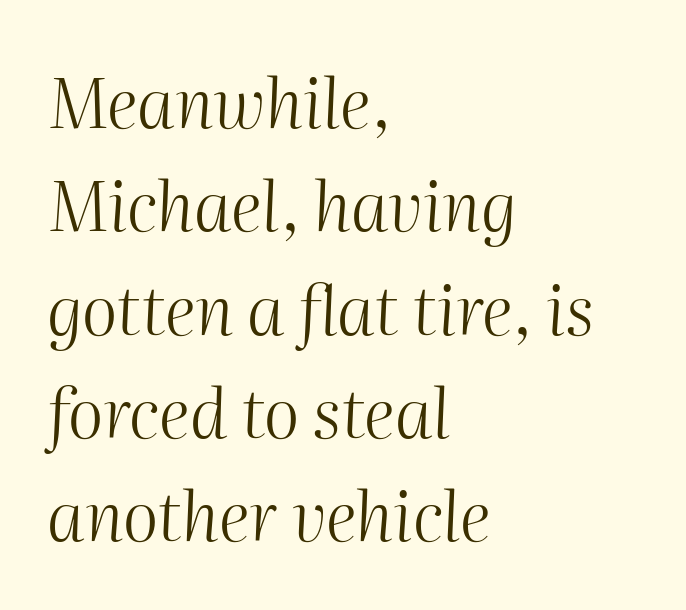
Ink coverage per letter is moderate at most. Note the varied advance widths — an 'i' is clearly narrower than an 'm'. Letters rest on an invisible, unmarked baseline. The font's italic variant was chosen for this text.
